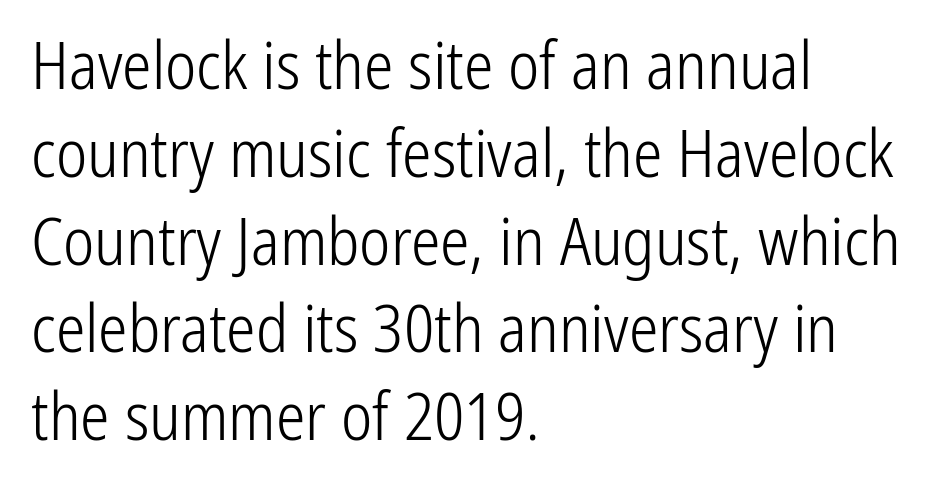
The image shows 66 px light, condensed sans-serif type, upright; set left-aligned, normal line spacing (1.33x), normal letter spacing, not underlined; low stroke contrast and a medium x-height.
